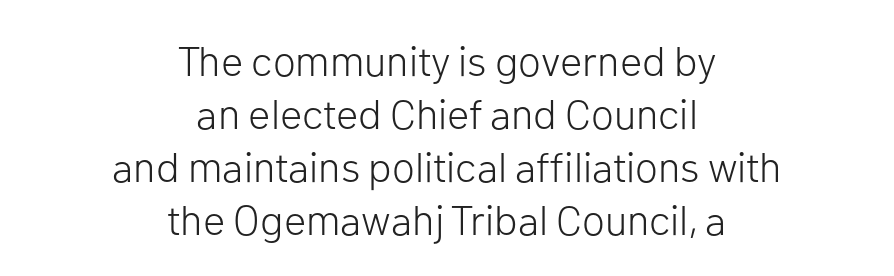
The image shows 42 px light sans-serif type, upright; set centered, normal line spacing (1.26x), normal letter spacing, not underlined; low stroke contrast and a medium x-height.
